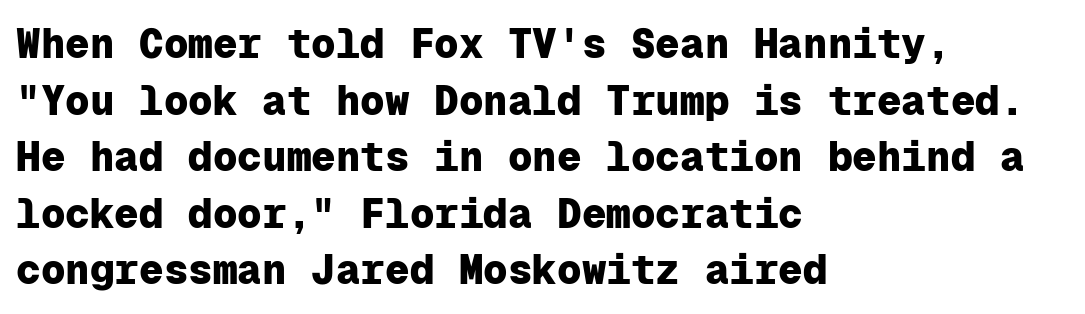
Posture: upright roman. Honestly, the row spacing looks completely unremarkable. Students, this is bold: see how much ink each stroke carries. Nothing sits at the stroke ends, so this counts as sans-serif. Note the uniform advance width — an 'i' takes as much space as an 'm'. Letter spacing: default.
